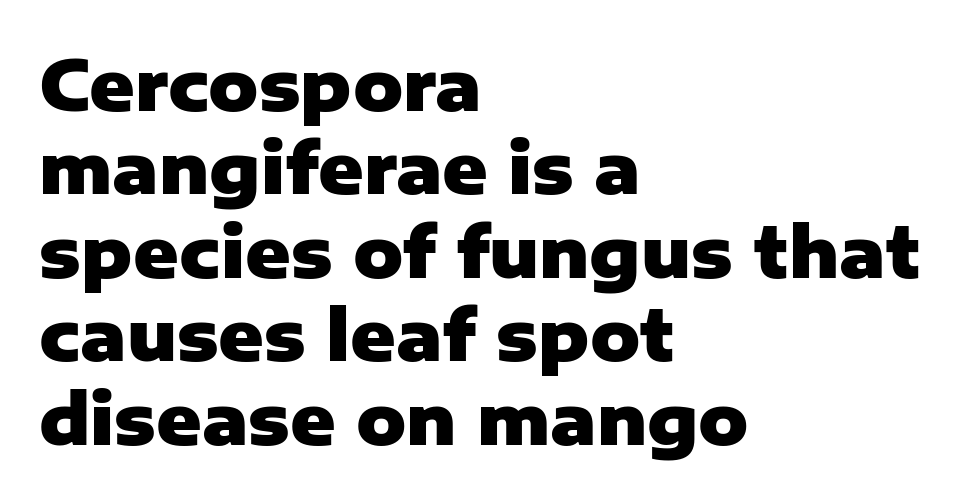
Grotesque or geometric, the face here clearly has no serifs. A classic flush-left, rag-right setting is used for this passage. Here the designer chose a conventional face with non-uniform glyph widths. Compared with typical body copy, the letter spacing here is the same. This is roman type, the default non-slanted kind.
